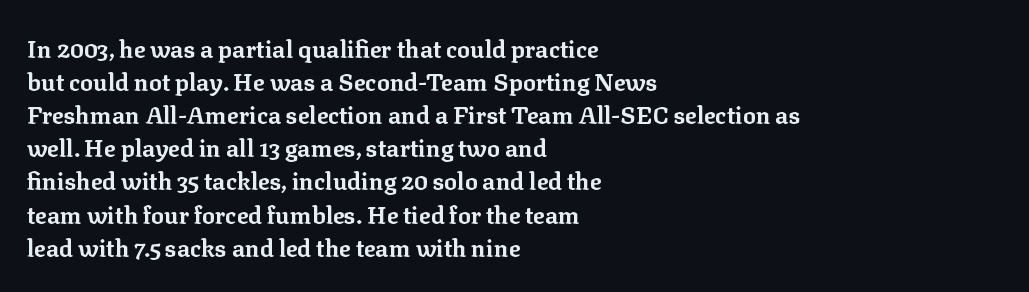
Q: Is the text bold? A: Yes.
Q: Is the text italic (slanted)? A: No, it is upright.
Q: Is the text underlined? A: No.
Q: How is the paragraph aligned? A: Left-aligned.
Q: Is the spacing between letters normal or unusually wide? A: Normal.
Q: Is the spacing between lines tight, normal or loose? A: Normal.
